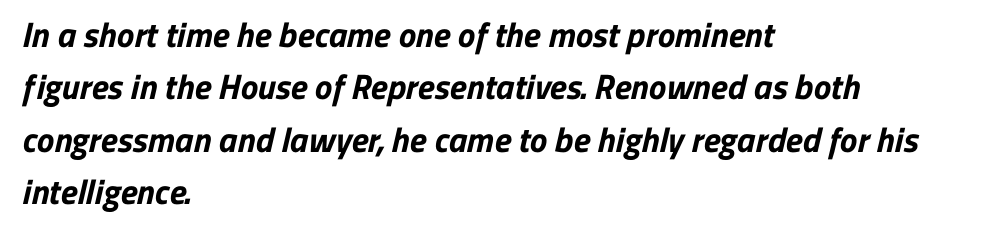
Q: Is the text bold? A: Yes.
Q: Is the typeface a serif or a sans-serif typeface? A: Sans-serif.
Q: Is the text underlined? A: No.
Q: How is the paragraph aligned? A: Left-aligned.
Q: Is the spacing between letters normal or unusually wide? A: Normal.
Q: Is the spacing between lines tight, normal or loose? A: Normal.
Q: Width (condensed, normal, or wide)? A: Normal.
Q: Stroke contrast? A: Low.
Q: x-height? A: Medium.
Q: Monospaced? A: No.
